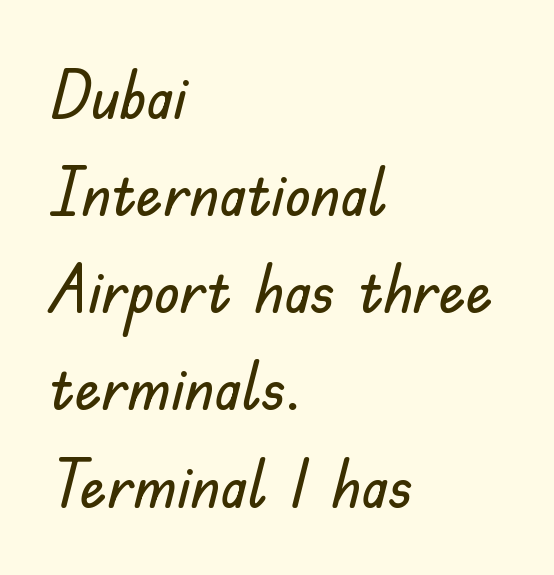
{"serif": "no", "width": "normal", "stroke_contrast": "low", "x_height": "small", "monospaced": "no", "underline": "no", "align": "left", "line_spacing": "normal", "line_spacing_ratio": 1.45, "letter_spacing": "normal", "letter_spacing_em": 0.0, "glyph_px": 67}
